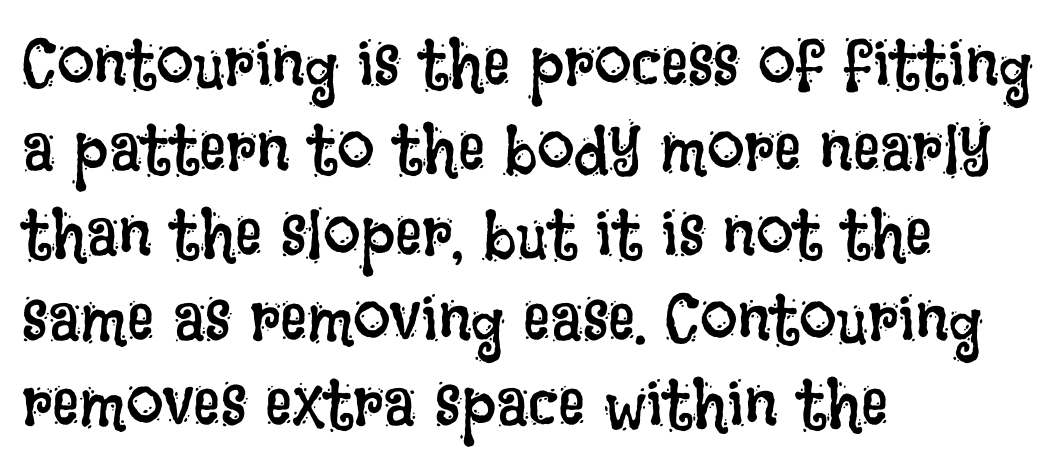
{"italic": "no", "bold": "no", "weight": "regular", "width": "condensed", "stroke_contrast": "low", "x_height": "large", "monospaced": "no", "underline": "no", "align": "left", "line_spacing": "normal", "line_spacing_ratio": 1.27, "letter_spacing": "normal", "letter_spacing_em": 0.0, "glyph_px": 67}
